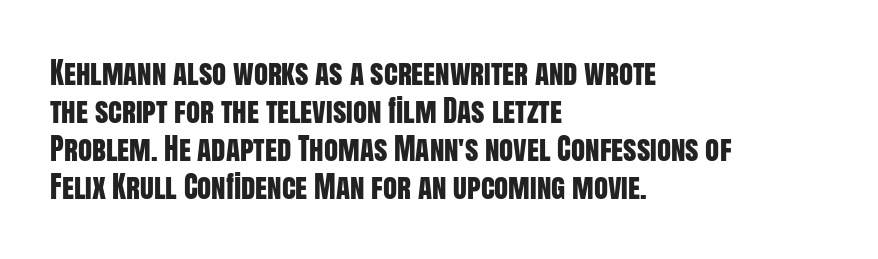
Q: Is the text italic (slanted)? A: No, it is upright.
Q: Is the typeface a serif or a sans-serif typeface? A: Sans-serif.
Q: Is the text underlined? A: No.
Q: How is the paragraph aligned? A: Left-aligned.
Q: Is the spacing between letters normal or unusually wide? A: Normal.
Q: Is the spacing between lines tight, normal or loose? A: Normal.
Q: Width (condensed, normal, or wide)? A: Condensed.
Q: Stroke contrast? A: Low.
Q: x-height? A: Large.
Q: Monospaced? A: No.
